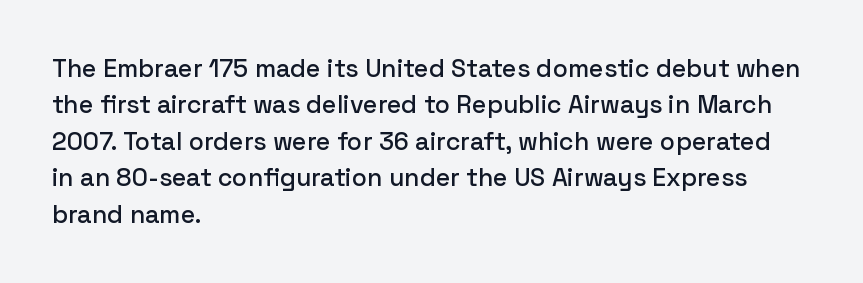
The image shows 25 px text type, upright; set left-aligned, normal line spacing (1.46x), normal letter spacing, not underlined.
